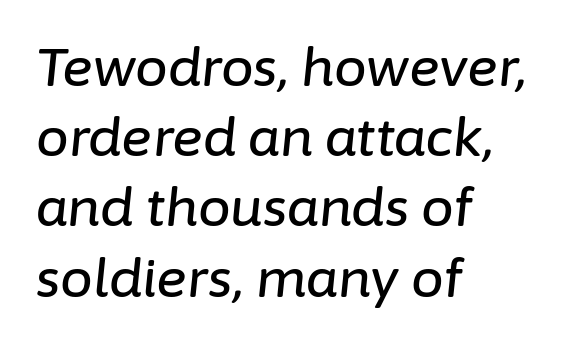
{"italic": "yes", "lean": "right", "slant_degrees": 6, "width": "normal", "stroke_contrast": "low", "x_height": "medium", "monospaced": "no", "underline": "no", "align": "left", "line_spacing": "normal", "line_spacing_ratio": 1.35, "letter_spacing": "normal", "letter_spacing_em": 0.0, "glyph_px": 52}
